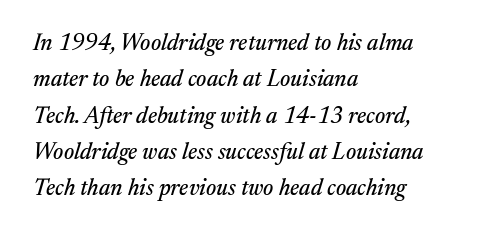
The image shows 23 px text type, italic (leaning right); set left-aligned, normal line spacing (1.58x), normal letter spacing, not underlined.
